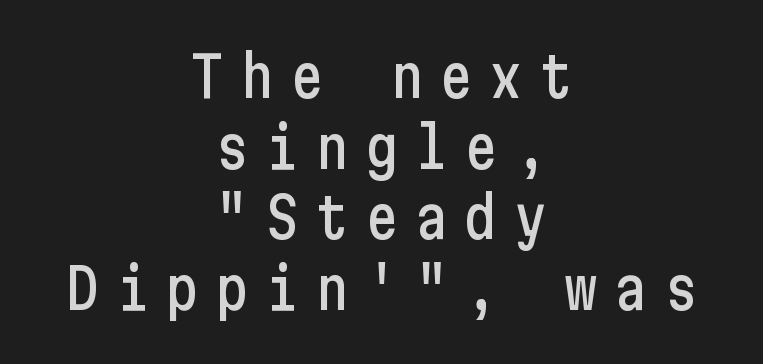
{"serif": "no", "italic": "no", "width": "condensed", "stroke_contrast": "low", "x_height": "medium", "underline": "no", "align": "center", "line_spacing": "normal", "line_spacing_ratio": 1.26, "letter_spacing": "wide", "letter_spacing_em": 0.29, "glyph_px": 56}
